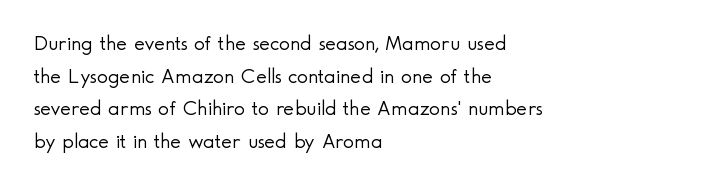
The image shows 21 px text type, upright; set left-aligned, normal line spacing (1.55x), normal letter spacing, not underlined.
